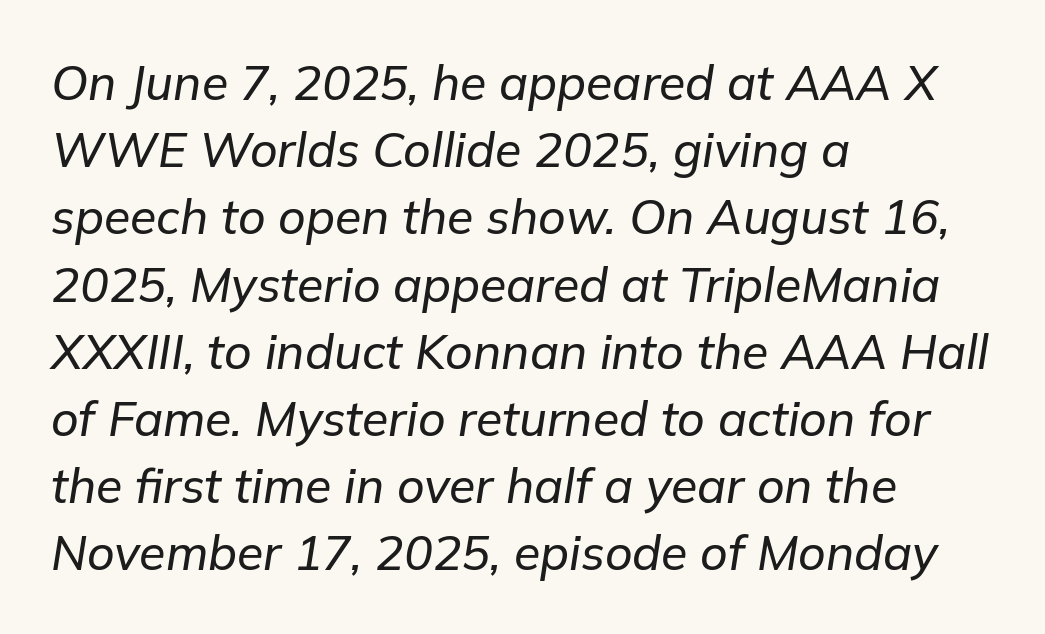
In terms of leading, this rendering sits right in the middle. Each word holds together tightly as a unit, with standard inter-letter gaps. These lines are rendered in a variable-pitch font. The foot of each line stays bare and open.
